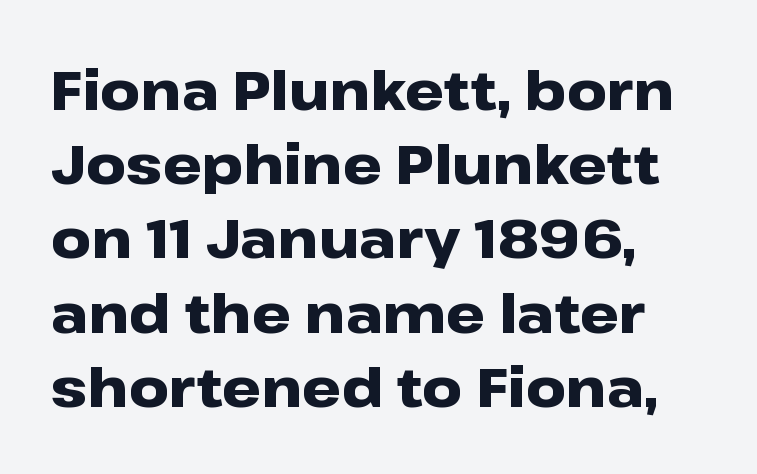
{"serif": "no", "italic": "no", "bold": "yes", "weight": "heavy", "width": "wide", "stroke_contrast": "low", "x_height": "medium", "monospaced": "no", "underline": "no", "align": "left", "line_spacing": "normal", "line_spacing_ratio": 1.35, "letter_spacing": "normal", "letter_spacing_em": 0.0, "glyph_px": 55}
